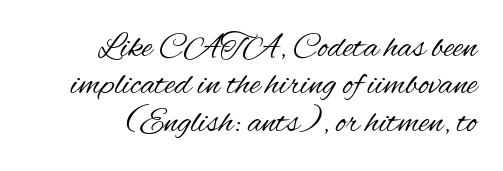
Q: Is the text bold? A: No.
Q: Is the text italic (slanted)? A: Yes.
Q: Is the typeface a serif or a sans-serif typeface? A: Sans-serif.
Q: Is the text underlined? A: No.
Q: How is the paragraph aligned? A: Right-aligned.
Q: Is the spacing between letters normal or unusually wide? A: Normal.
Q: Is the spacing between lines tight, normal or loose? A: Tight.
Q: Width (condensed, normal, or wide)? A: Condensed.
Q: Stroke contrast? A: Medium.
Q: x-height? A: Small.
Q: Monospaced? A: No.
